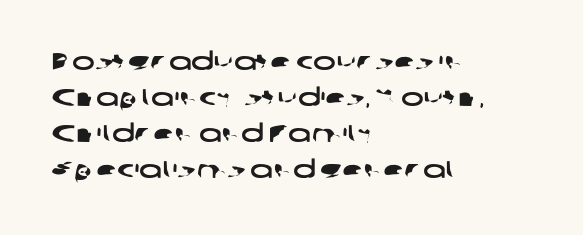
The image shows 24 px text type; set left-aligned, normal line spacing (1.5x), normal letter spacing, not underlined.
